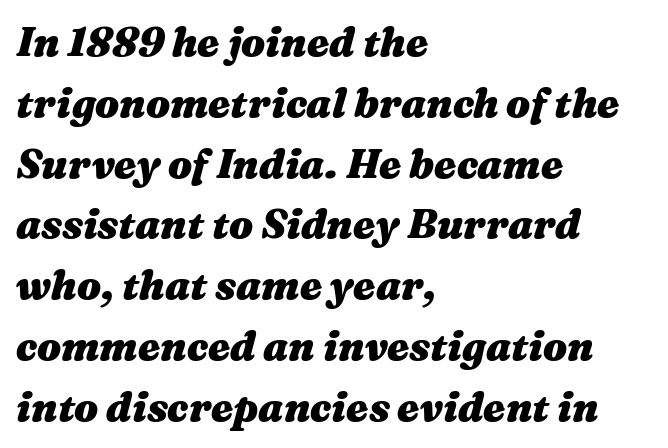
{"italic": "yes", "lean": "right", "slant_degrees": 16, "bold": "yes", "weight": "heavy", "width": "wide", "stroke_contrast": "medium", "x_height": "medium", "monospaced": "no", "underline": "no", "align": "left", "line_spacing": "normal", "line_spacing_ratio": 1.52, "letter_spacing": "normal", "letter_spacing_em": 0.0, "glyph_px": 40}
